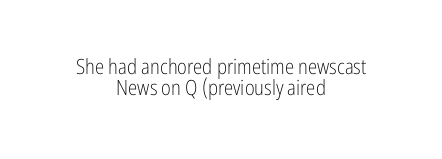
{"italic": "no", "bold": "no", "underline": "no", "align": "center", "line_spacing": "tight", "line_spacing_ratio": 1.0, "letter_spacing": "normal", "letter_spacing_em": 0.0, "glyph_px": 21}
